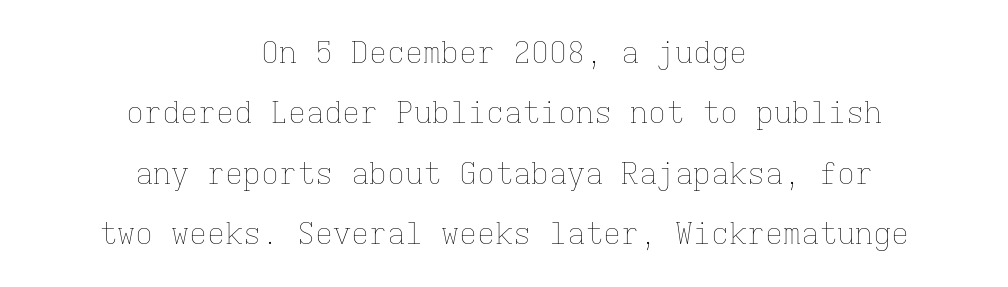
The image shows 30 px thin type, upright, monospaced; set centered, loose line spacing (2.01x), normal letter spacing, not underlined; low stroke contrast and a medium x-height.
